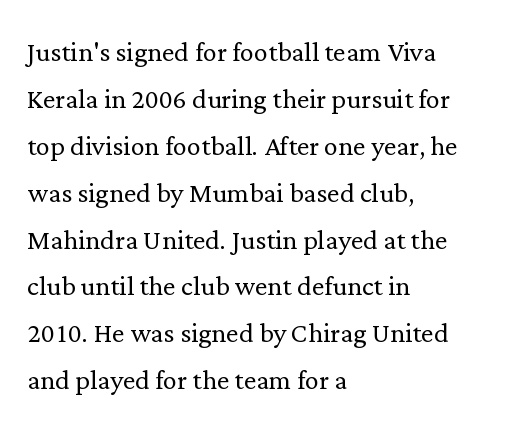
Summary of weight: not heavy and not bold. The ragged edge is on the right, which tells us the setting is flush left. Glance below the letters and you will spot only blank space. Spacing verdict: proportional, widths tailored to each character.
